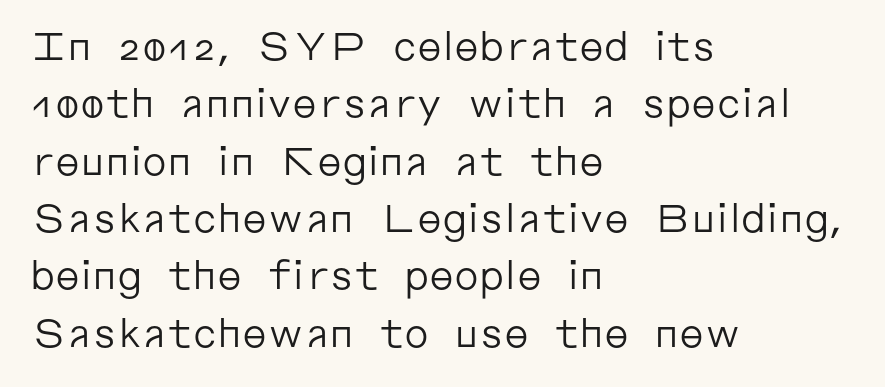
{"serif": "no", "italic": "no", "bold": "no", "weight": "regular", "width": "normal", "stroke_contrast": "low", "x_height": "medium", "monospaced": "no", "underline": "no", "align": "left", "line_spacing": "normal", "line_spacing_ratio": 1.47, "letter_spacing": "normal", "letter_spacing_em": 0.0, "glyph_px": 39}
